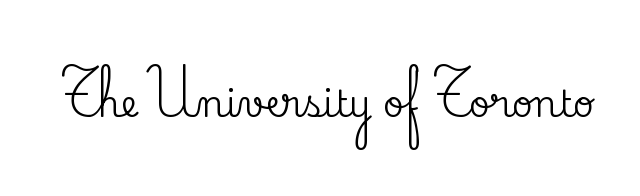
Q: Is the text italic (slanted)? A: No, it is upright.
Q: Is the typeface a serif or a sans-serif typeface? A: Serif.
Q: Is the text underlined? A: No.
Q: Is the spacing between letters normal or unusually wide? A: Normal.
Q: Width (condensed, normal, or wide)? A: Normal.
Q: Stroke contrast? A: Medium.
Q: x-height? A: Small.
Q: Monospaced? A: No.
